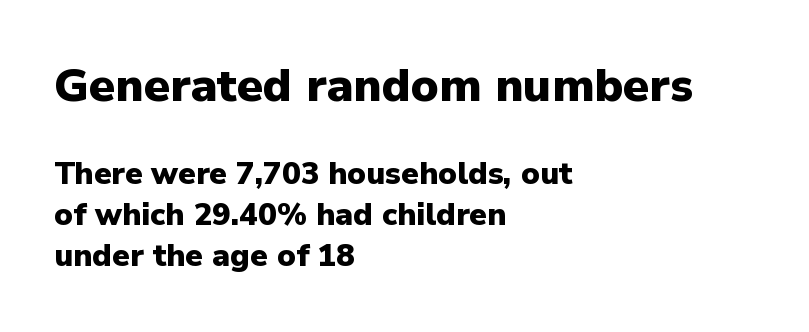
Q: Is the text bold? A: Yes.
Q: Is the text italic (slanted)? A: No, it is upright.
Q: Is the typeface a serif or a sans-serif typeface? A: Sans-serif.
Q: Is the text underlined? A: No.
Q: How is the paragraph aligned? A: Left-aligned.
Q: Is the spacing between letters normal or unusually wide? A: Normal.
Q: Is the spacing between lines tight, normal or loose? A: Normal.
Q: Which block of text is set in a larger size, the first (top) or the second (bottom)? A: The first (top) one.
Q: Width (condensed, normal, or wide)? A: Normal.
Q: Stroke contrast? A: Low.
Q: x-height? A: Medium.
Q: Monospaced? A: No.
